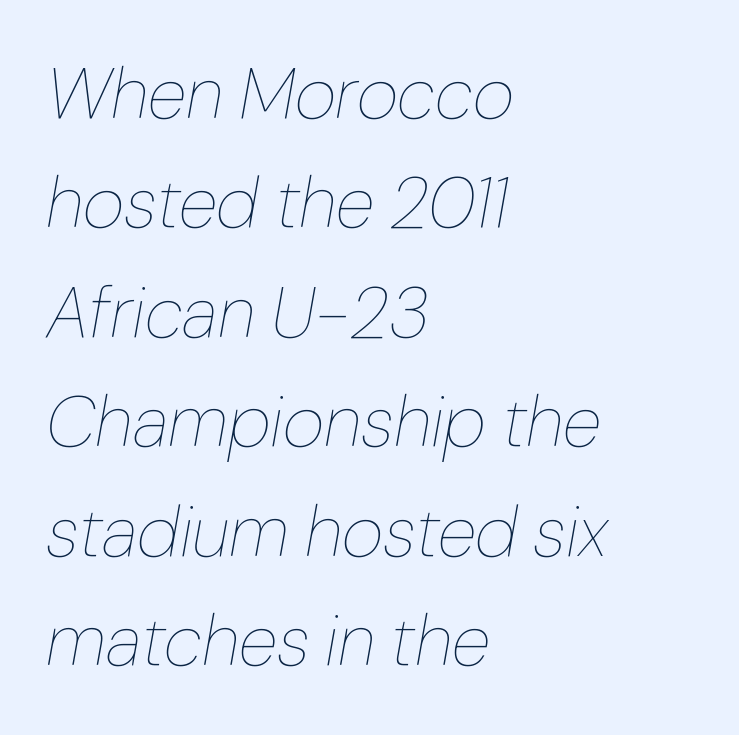
The line texture is even and compact thanks to regular tracking. Quick note: underline off. The axis of the letterforms is tilted away from vertical. Does the copy run flush right? No — it runs flush left. What's the leading like? Ordinary, nothing unusual. A typesetter would call this proportional, since set widths differ per character.
